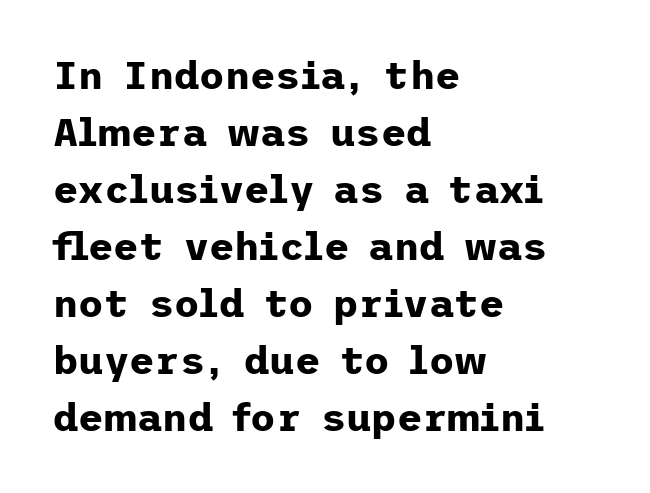
The image shows 39 px bold sans-serif type, upright; set left-aligned, normal line spacing (1.46x), normal letter spacing, not underlined; low stroke contrast and a medium x-height.
